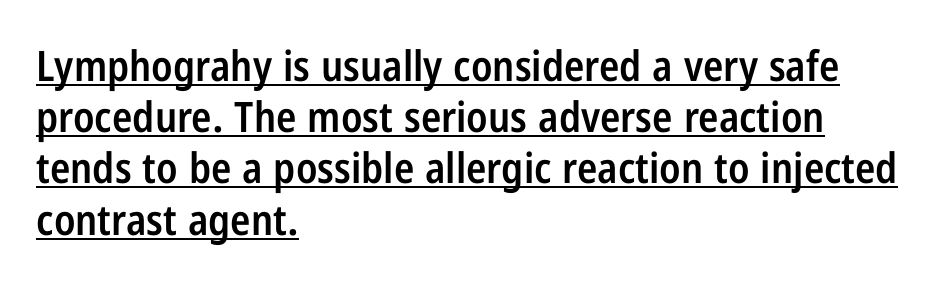
Q: Is the text bold? A: Semi-bold.
Q: Is the text italic (slanted)? A: No, it is upright.
Q: Is the typeface a serif or a sans-serif typeface? A: Sans-serif.
Q: Is the text underlined? A: Yes.
Q: How is the paragraph aligned? A: Left-aligned.
Q: Is the spacing between letters normal or unusually wide? A: Normal.
Q: Width (condensed, normal, or wide)? A: Condensed.
Q: Stroke contrast? A: Low.
Q: x-height? A: Medium.
Q: Monospaced? A: No.
